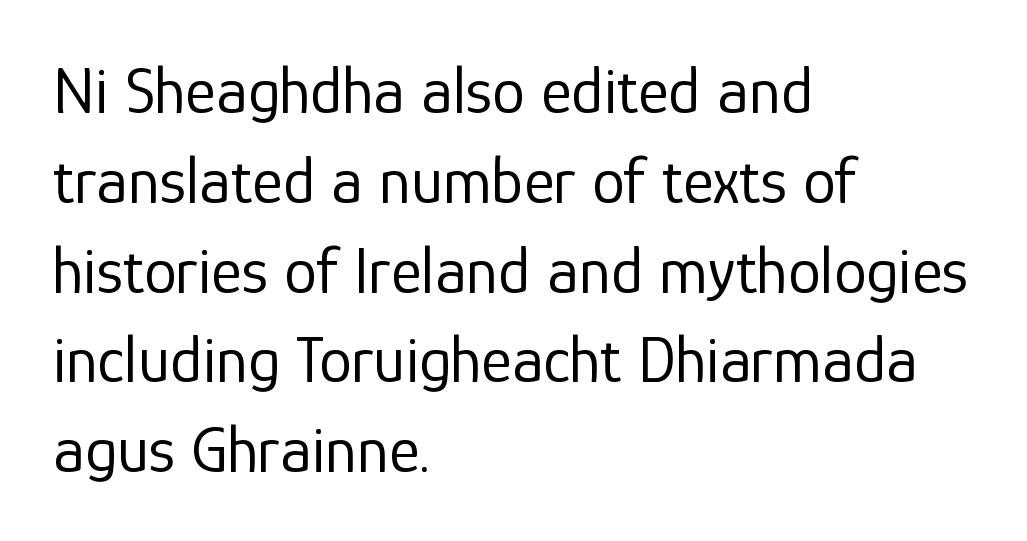
The image shows 66 px regular-weight sans-serif type, upright; set left-aligned, normal line spacing (1.36x), normal letter spacing, not underlined; low stroke contrast and a medium x-height.
